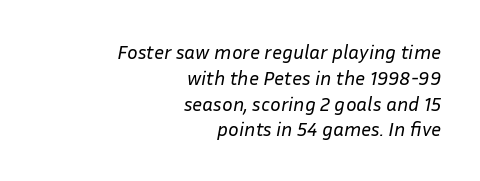
The paragraph shown leans on its right margin. Nothing heavy about these letters — not bold at all. Caption: standard tracking, unaltered. A bare baseline throughout the passage. In terms of leading, this rendering sits right in the middle. The glyphs look as if they've been sheared to an angle.
